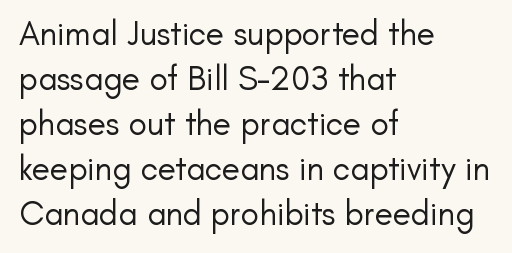
Q: Is the text bold? A: No.
Q: Is the text italic (slanted)? A: No, it is upright.
Q: Is the typeface a serif or a sans-serif typeface? A: Sans-serif.
Q: Is the text underlined? A: No.
Q: How is the paragraph aligned? A: Left-aligned.
Q: Is the spacing between letters normal or unusually wide? A: Normal.
Q: Is the spacing between lines tight, normal or loose? A: Normal.
Q: Width (condensed, normal, or wide)? A: Normal.
Q: Stroke contrast? A: Low.
Q: x-height? A: Small.
Q: Monospaced? A: No.
